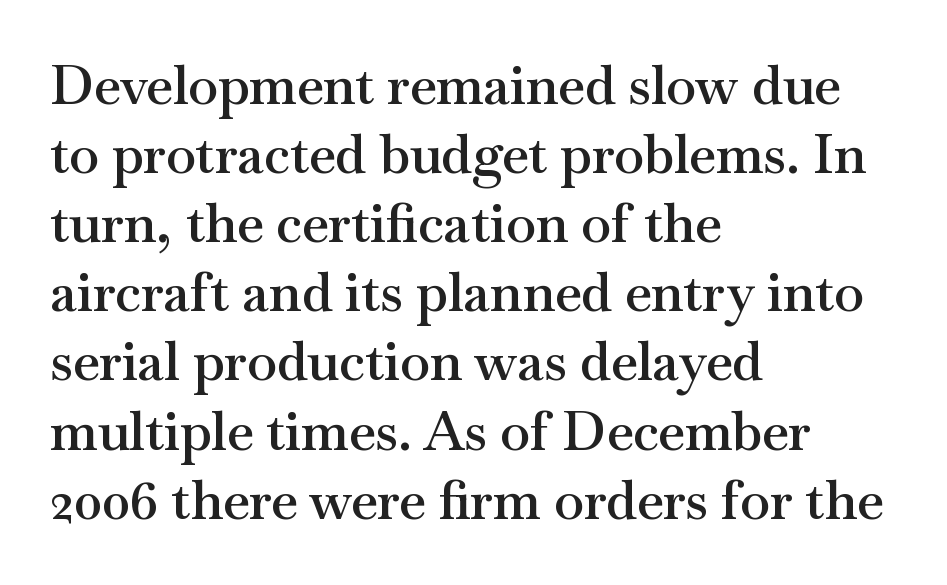
{"serif": "yes", "italic": "no", "bold": "semi", "weight": "semibold", "width": "wide", "stroke_contrast": "medium", "x_height": "small", "monospaced": "no", "underline": "no", "align": "left", "line_spacing": "normal", "line_spacing_ratio": 1.28, "letter_spacing": "normal", "letter_spacing_em": 0.0, "glyph_px": 54}
